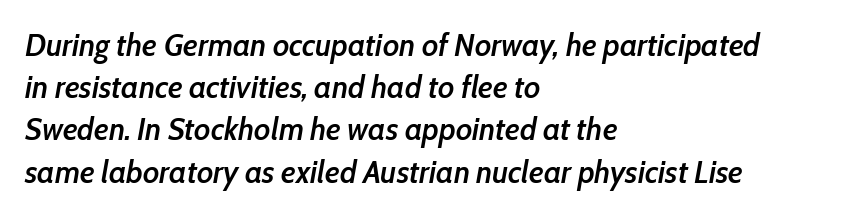
The image shows 32 px semibold, condensed type, italic (leaning right); set left-aligned, normal line spacing (1.32x), normal letter spacing, not underlined; low stroke contrast and a medium x-height.
